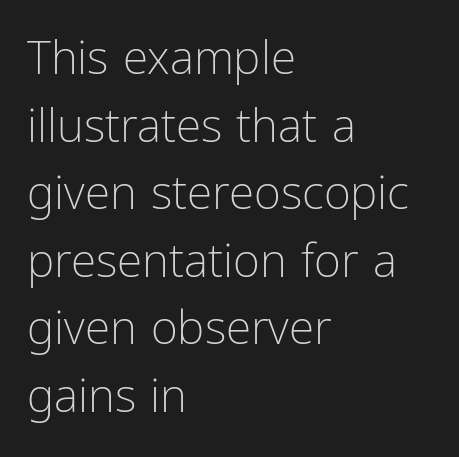
Q: Is the text bold? A: No.
Q: Is the text italic (slanted)? A: No, it is upright.
Q: Is the typeface a serif or a sans-serif typeface? A: Sans-serif.
Q: Is the text underlined? A: No.
Q: How is the paragraph aligned? A: Left-aligned.
Q: Is the spacing between letters normal or unusually wide? A: Normal.
Q: Is the spacing between lines tight, normal or loose? A: Normal.
Q: Width (condensed, normal, or wide)? A: Condensed.
Q: Stroke contrast? A: Low.
Q: x-height? A: Medium.
Q: Monospaced? A: No.
